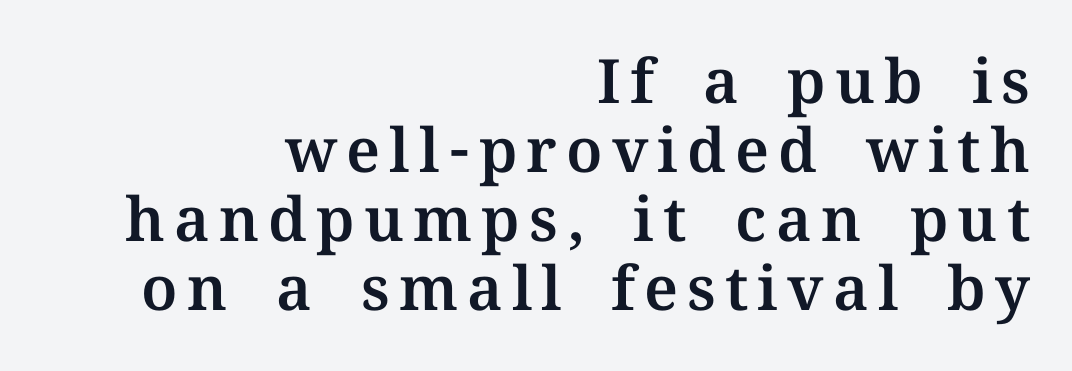
Notice how descenders almost collide with the ascenders below — that's tight leading. All the whitespace from short lines collects on the left. Posture: straight, roman, zero tilt. Check where the strokes stop: tiny serifs finish them off.
